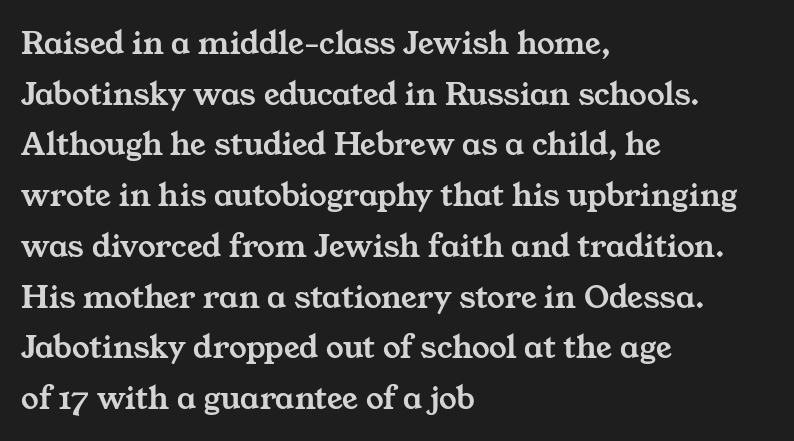
Q: Is the typeface a serif or a sans-serif typeface? A: Serif.
Q: Is the text underlined? A: No.
Q: How is the paragraph aligned? A: Left-aligned.
Q: Is the spacing between letters normal or unusually wide? A: Normal.
Q: Is the spacing between lines tight, normal or loose? A: Normal.
Q: Width (condensed, normal, or wide)? A: Wide.
Q: Stroke contrast? A: Medium.
Q: x-height? A: Medium.
Q: Monospaced? A: No.
